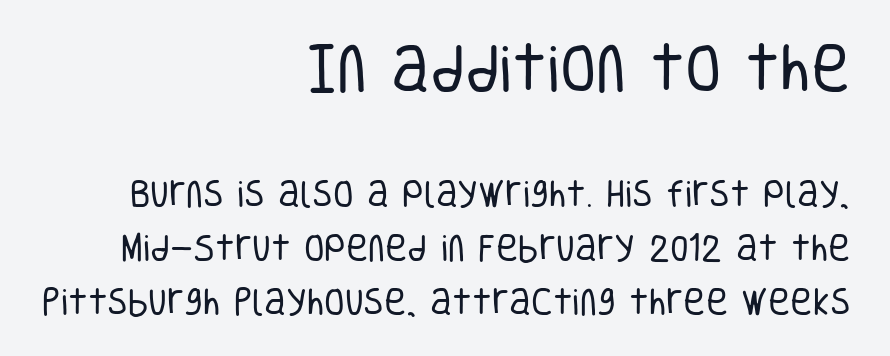
The image shows 53 px regular-weight, condensed sans-serif type, upright; set right-aligned, line spacing 1.8x, normal letter spacing, not underlined; the first (top) block is 1.77x larger; low stroke contrast and a large x-height.
